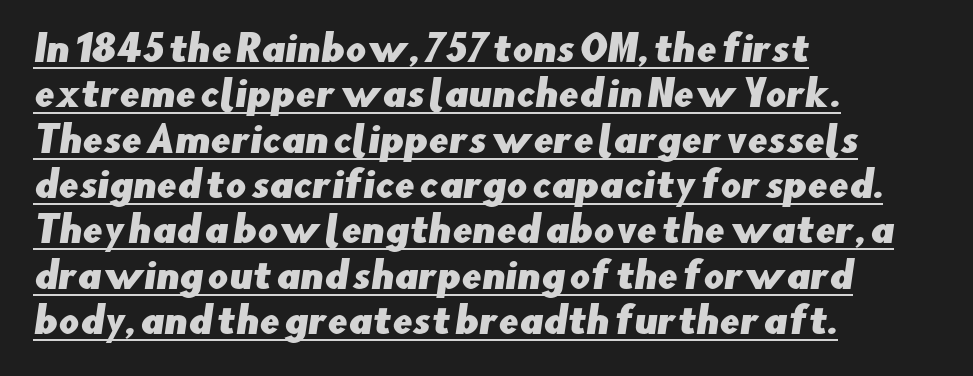
{"serif": "no", "width": "normal", "stroke_contrast": "low", "x_height": "small", "monospaced": "no", "underline": "yes", "align": "left", "line_spacing": "normal", "line_spacing_ratio": 1.26, "letter_spacing": "normal", "letter_spacing_em": 0.0, "glyph_px": 36}
